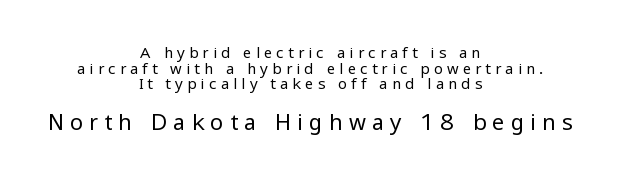
Q: Is the text bold? A: No.
Q: Is the text italic (slanted)? A: No, it is upright.
Q: Is the text underlined? A: No.
Q: How is the paragraph aligned? A: Centered.
Q: Is the spacing between letters normal or unusually wide? A: Unusually wide.
Q: Is the spacing between lines tight, normal or loose? A: Tight.
Q: Which block of text is set in a larger size, the first (top) or the second (bottom)? A: The second (bottom) one.
